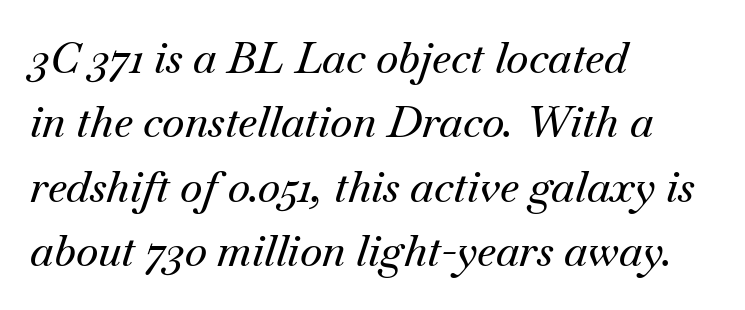
Q: Is the text italic (slanted)? A: Yes, it leans right by about 18 degrees.
Q: Is the typeface a serif or a sans-serif typeface? A: Serif.
Q: Is the text underlined? A: No.
Q: How is the paragraph aligned? A: Left-aligned.
Q: Is the spacing between letters normal or unusually wide? A: Normal.
Q: Is the spacing between lines tight, normal or loose? A: Normal.
Q: Width (condensed, normal, or wide)? A: Normal.
Q: Stroke contrast? A: Medium.
Q: x-height? A: Small.
Q: Monospaced? A: No.
